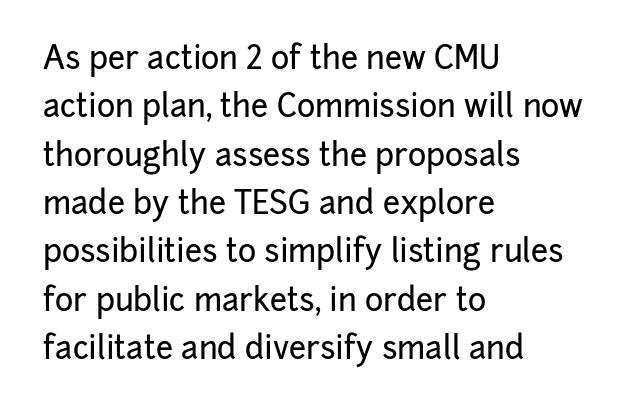
{"serif": "no", "italic": "no", "width": "normal", "stroke_contrast": "low", "x_height": "medium", "monospaced": "no", "underline": "no", "align": "left", "line_spacing": "normal", "line_spacing_ratio": 1.56, "letter_spacing": "normal", "letter_spacing_em": 0.0, "glyph_px": 31}
